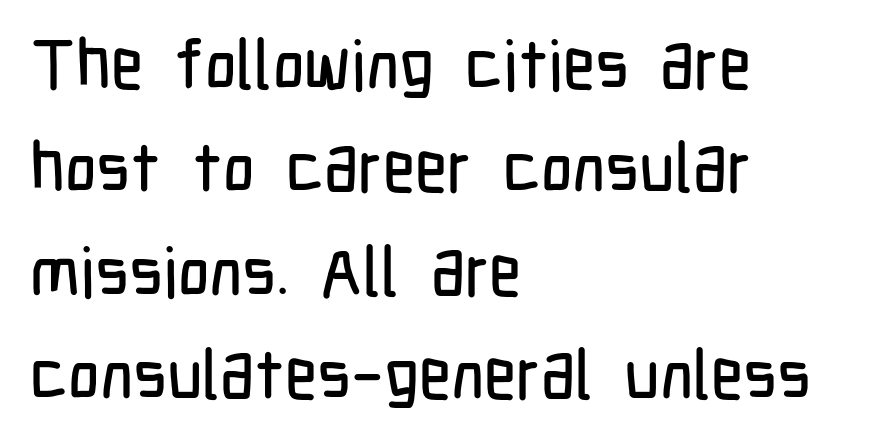
{"serif": "no", "italic": "no", "width": "condensed", "stroke_contrast": "low", "x_height": "medium", "monospaced": "no", "underline": "no", "align": "left", "line_spacing": "normal", "line_spacing_ratio": 1.5, "letter_spacing": "normal", "letter_spacing_em": 0.0, "glyph_px": 69}
